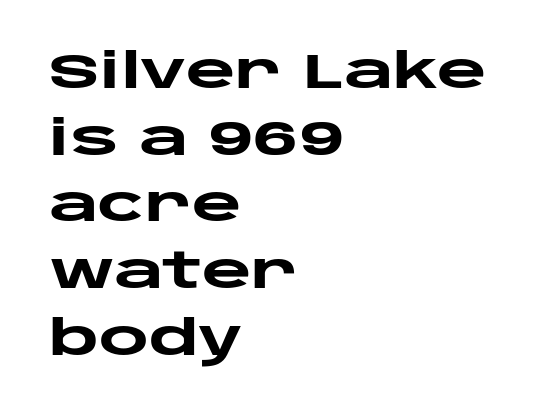
The image shows 48 px heavy, wide sans-serif type, upright; set left-aligned, normal line spacing (1.39x), normal letter spacing, not underlined; low stroke contrast and a large x-height.
